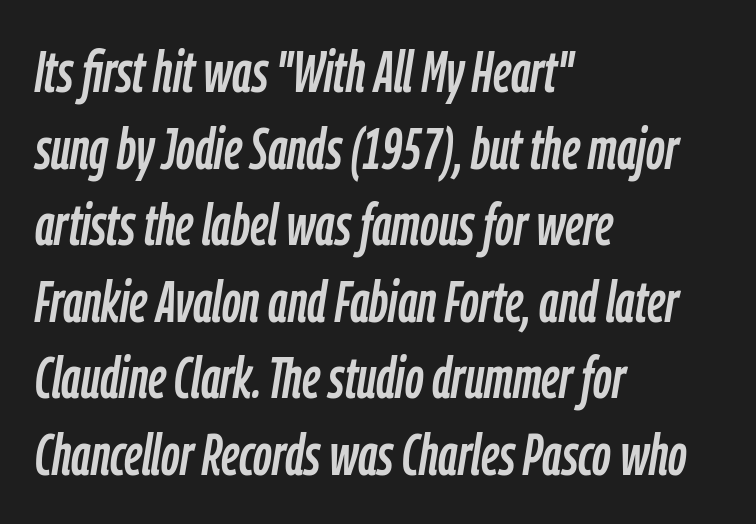
The letters sit at their default tracking, neither squeezed nor spread. A typesetter would mark this as italic. The leading is moderate, giving the passage an even texture. Underline: absent. Line beginnings align vertically; line endings do not.
